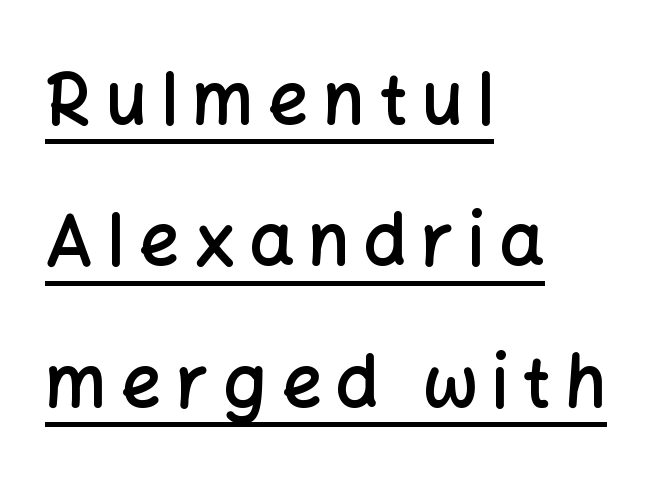
The sample's only ornament is a line tracing under the words. Each letter keeps its own natural width here, so spacing adapts to shape. Summary of weight: moderately heavy, a semibold. The designer dialed line spacing up above the default. Ordinary non-slanted type is in use. Honestly, the letter spacing is so wide it's the main thing you notice.
